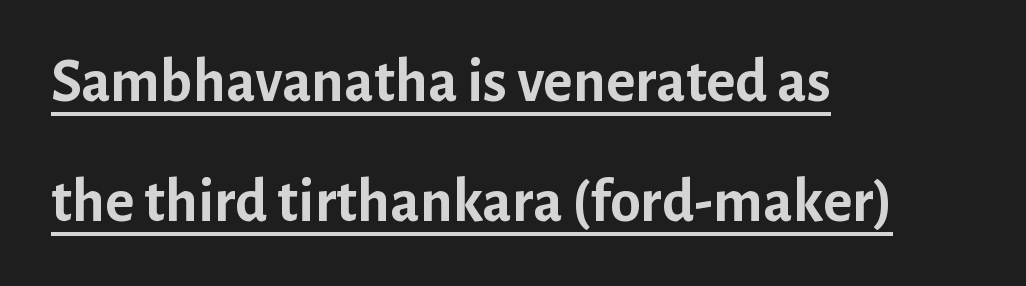
The font is running at its bold setting. Whoever set this chose breathing room over compactness in the vertical rhythm. Visually the block forms a straight wall on the left and a jagged coastline on the right. Posture: upright roman. The glyphs are accompanied by a horizontal stroke just below them. Each word holds together tightly as a unit, with standard inter-letter gaps.
